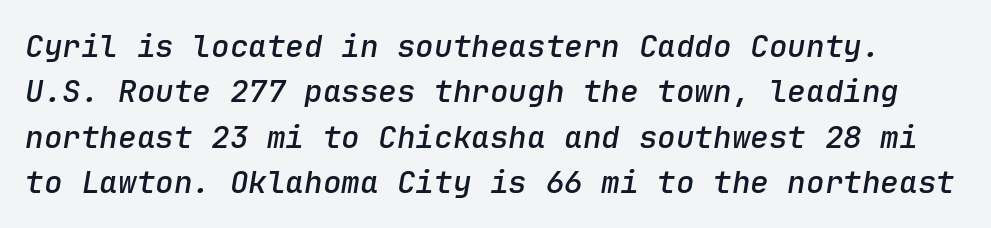
{"italic": "yes", "lean": "right", "slant_degrees": 9, "bold": "semi", "weight": "semibold", "width": "normal", "stroke_contrast": "low", "x_height": "medium", "monospaced": "yes", "underline": "no", "line_spacing": "normal", "line_spacing_ratio": 1.46, "letter_spacing": "normal", "letter_spacing_em": 0.0, "glyph_px": 31}
